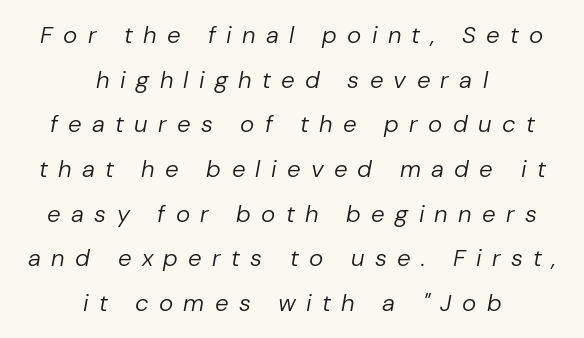
Q: Is the text bold? A: No.
Q: Is the text italic (slanted)? A: Yes, it leans right by about 10 degrees.
Q: Is the text underlined? A: No.
Q: How is the paragraph aligned? A: Centered.
Q: Is the spacing between letters normal or unusually wide? A: Unusually wide.
